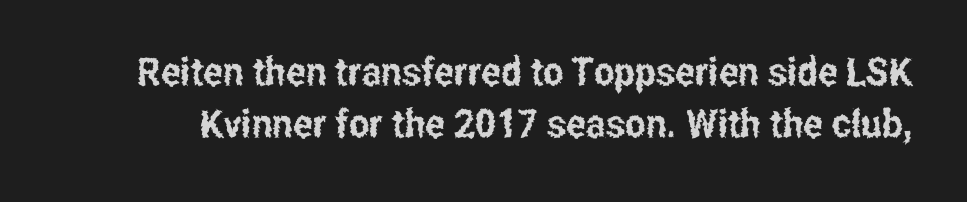
Q: Is the text italic (slanted)? A: No, it is upright.
Q: Is the typeface a serif or a sans-serif typeface? A: Sans-serif.
Q: Is the text underlined? A: No.
Q: Is the spacing between letters normal or unusually wide? A: Normal.
Q: Is the spacing between lines tight, normal or loose? A: Normal.
Q: Width (condensed, normal, or wide)? A: Condensed.
Q: Stroke contrast? A: Low.
Q: x-height? A: Medium.
Q: Monospaced? A: No.
